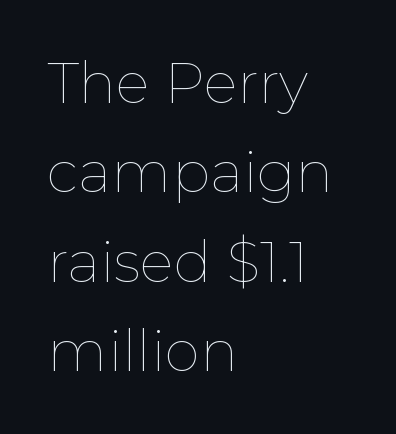
{"italic": "no", "bold": "no", "weight": "thin", "width": "normal", "stroke_contrast": "low", "x_height": "medium", "monospaced": "no", "underline": "no", "align": "left", "line_spacing": "normal", "line_spacing_ratio": 1.57, "letter_spacing": "normal", "letter_spacing_em": 0.0, "glyph_px": 57}
